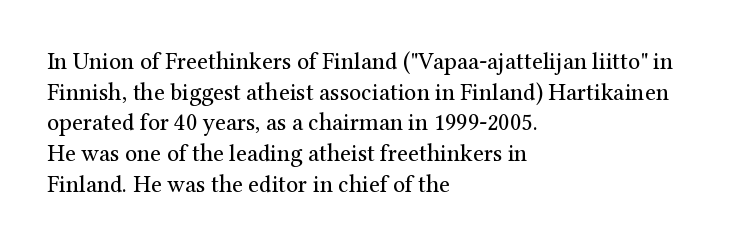
{"italic": "no", "bold": "no", "underline": "no", "align": "left", "line_spacing": "normal", "line_spacing_ratio": 1.28, "letter_spacing": "normal", "letter_spacing_em": 0.0, "glyph_px": 24}
